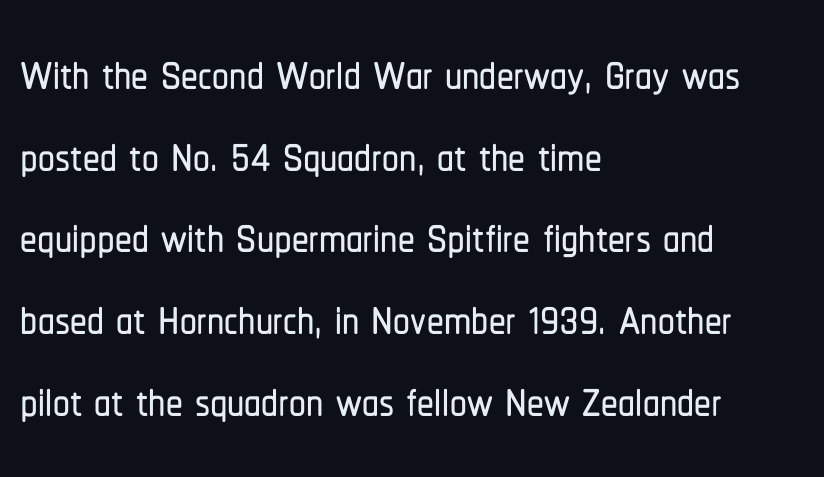
The face used here is rendered with its standard letterfit. Each letter's strokes conclude bluntly, with no projecting serifs. This sample is left-justified, so line endings fall wherever the words run out. Unlike italic type, these characters show no tilt at all. The specimen omits any rule beneath the text block's lines.
